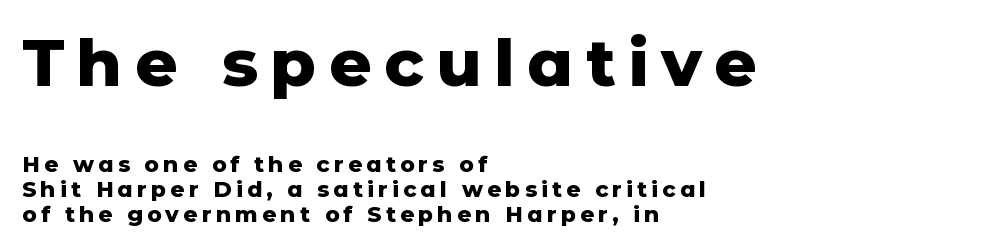
The image shows 66 px heavy sans-serif type, upright; set left-aligned, tight line spacing (1.14x), not underlined; the first (top) block is 3.0x larger; low stroke contrast and a medium x-height.
